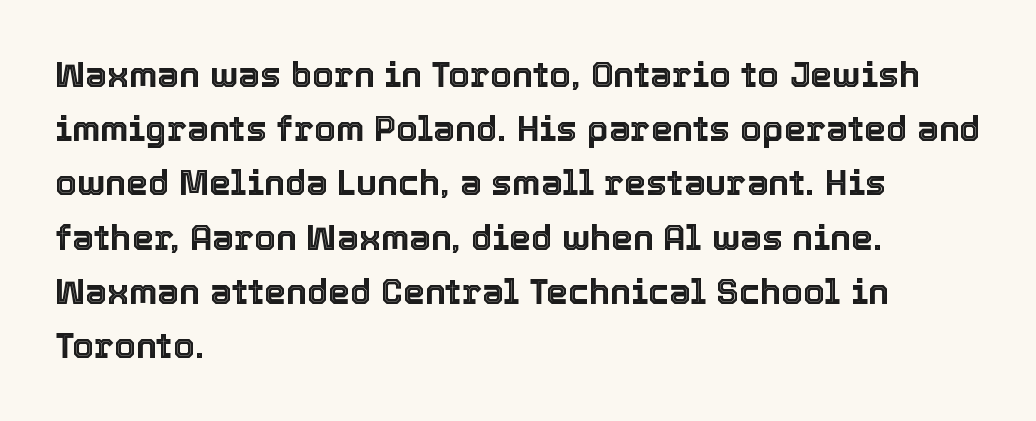
{"italic": "no", "width": "normal", "x_height": "medium", "monospaced": "no", "underline": "no", "align": "left", "line_spacing": "normal", "line_spacing_ratio": 1.55, "letter_spacing": "normal", "letter_spacing_em": 0.0, "glyph_px": 35}
